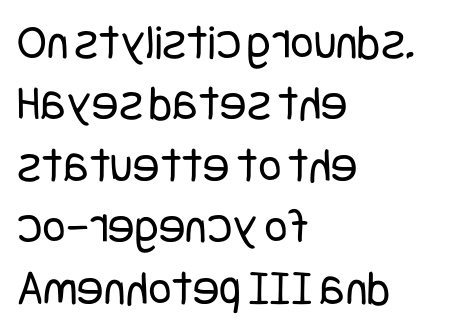
The image shows 50 px regular-weight, condensed sans-serif type, upright; set left-aligned, line spacing 1.23x, normal letter spacing, not underlined; low stroke contrast and a large x-height.
